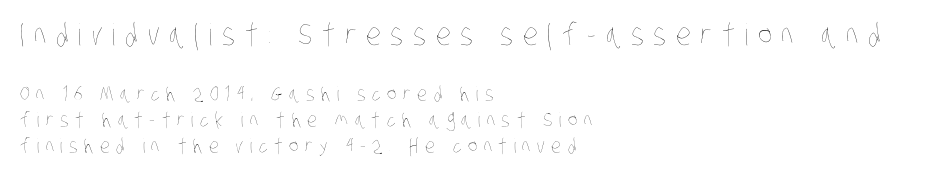
The passage shown is not bold in any degree. Proportional: the letters do not fall into vertical columns. Visually the block forms a straight wall on the left and a jagged coastline on the right. The upper block of text is set noticeably larger than the block beneath it. Whoever set this chose a conventional vertical rhythm. The face used here is rendered with a markedly widened letterfit.
